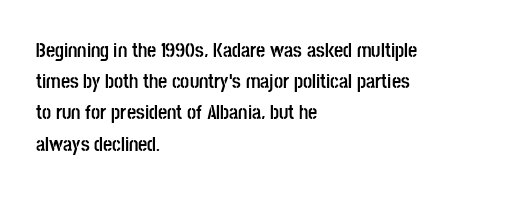
{"italic": "no", "bold": "yes", "underline": "no", "align": "left", "line_spacing": "normal", "line_spacing_ratio": 1.56, "letter_spacing": "normal", "letter_spacing_em": 0.0, "glyph_px": 20}
